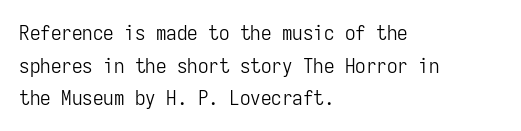
Q: Is the text bold? A: No.
Q: Is the text italic (slanted)? A: No, it is upright.
Q: Is the text underlined? A: No.
Q: How is the paragraph aligned? A: Left-aligned.
Q: Is the spacing between letters normal or unusually wide? A: Normal.
Q: Is the spacing between lines tight, normal or loose? A: Normal.
